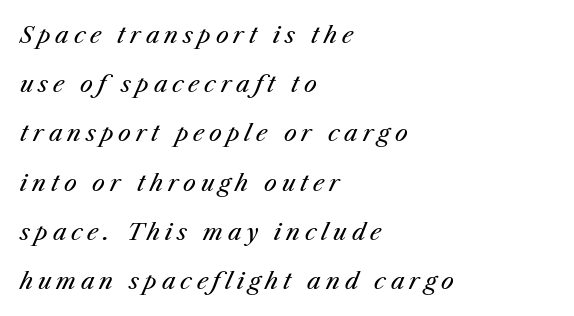
Q: Is the text bold? A: No.
Q: Is the text italic (slanted)? A: Yes, it leans right by about 23 degrees.
Q: Is the text underlined? A: No.
Q: How is the paragraph aligned? A: Left-aligned.
Q: Is the spacing between letters normal or unusually wide? A: Unusually wide.
Q: Is the spacing between lines tight, normal or loose? A: Loose.
